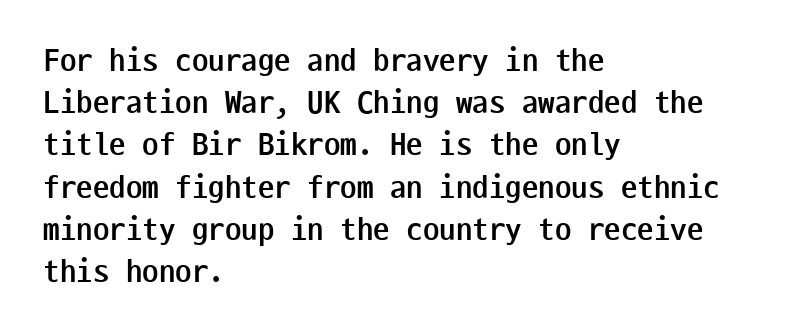
The image shows 33 px semibold, condensed sans-serif type, upright, monospaced; set left-aligned, normal line spacing (1.28x), normal letter spacing, not underlined; low stroke contrast and a medium x-height.
